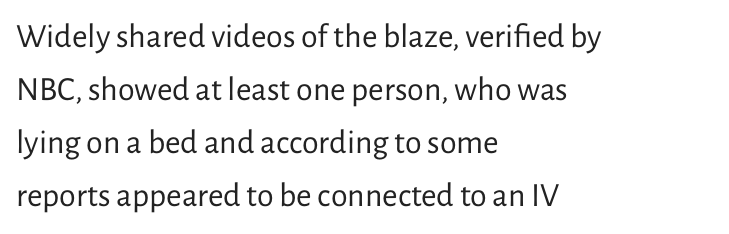
{"serif": "no", "italic": "no", "bold": "no", "weight": "regular", "width": "normal", "stroke_contrast": "low", "x_height": "medium", "monospaced": "no", "underline": "no", "align": "left", "line_spacing": "normal", "line_spacing_ratio": 1.56, "letter_spacing": "normal", "letter_spacing_em": 0.0, "glyph_px": 34}
